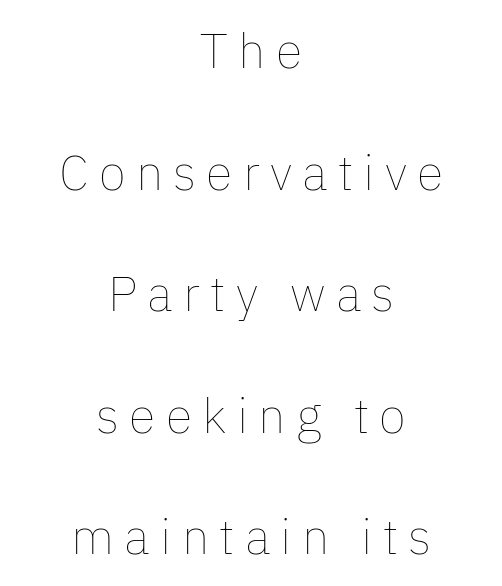
{"italic": "no", "bold": "no", "weight": "thin", "width": "normal", "stroke_contrast": "low", "x_height": "medium", "monospaced": "no", "underline": "no", "align": "center", "line_spacing": "loose", "line_spacing_ratio": 2.48, "letter_spacing": "wide", "letter_spacing_em": 0.21, "glyph_px": 49}
